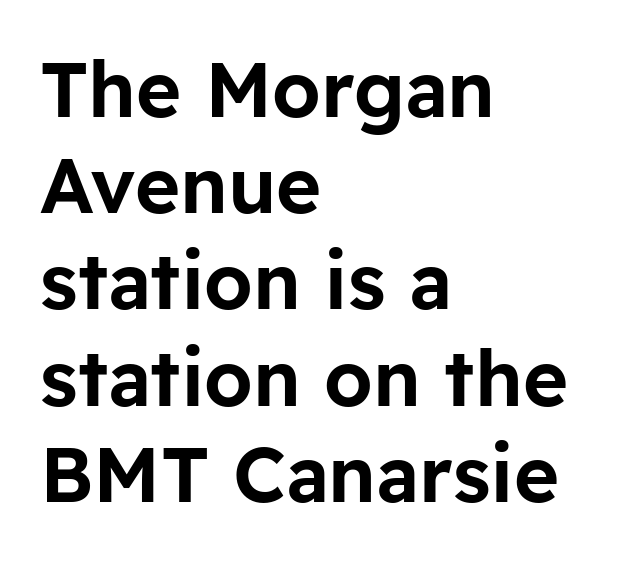
The face used here is a sans, in the tradition of grotesques and geometrics. The tracking reads as untouched default to a designer's eye. The lines in this sample share a left origin and differ only in where they stop. Clear beneath every line of the passage. Style check: upright.
